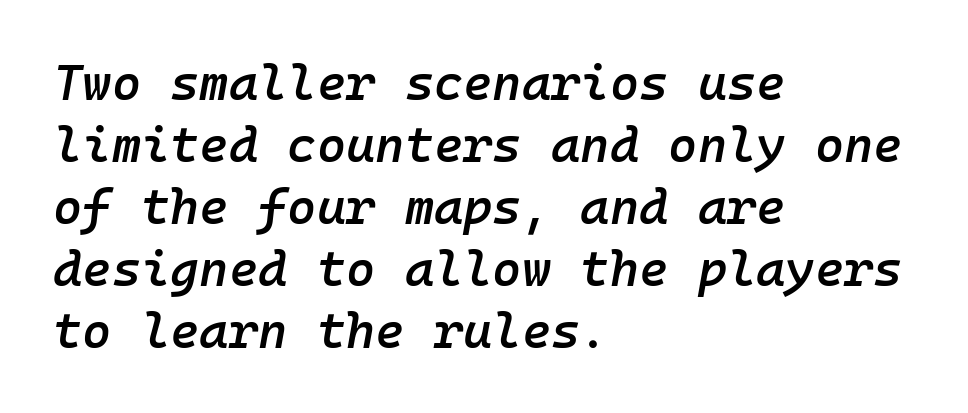
The image shows 50 px semibold type, italic (leaning right), monospaced; set left-aligned, line spacing 1.24x, normal letter spacing, not underlined; low stroke contrast and a medium x-height.
